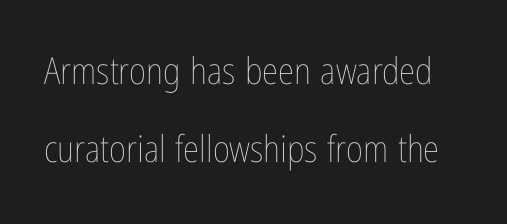
{"italic": "no", "bold": "no", "weight": "thin", "width": "condensed", "stroke_contrast": "low", "x_height": "medium", "monospaced": "no", "underline": "no", "line_spacing": "loose", "line_spacing_ratio": 2.11, "letter_spacing": "normal", "letter_spacing_em": 0.0, "glyph_px": 37}
